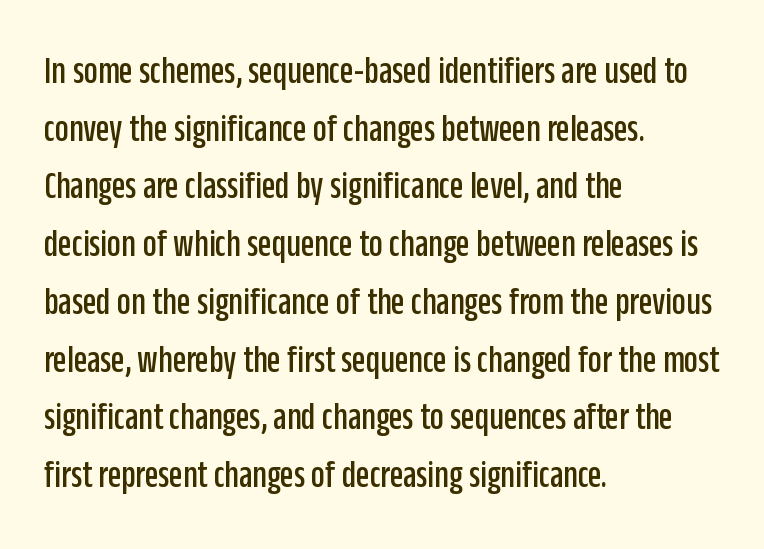
{"serif": "no", "italic": "no", "width": "condensed", "stroke_contrast": "low", "x_height": "large", "monospaced": "no", "underline": "no", "align": "left", "line_spacing": "normal", "line_spacing_ratio": 1.48, "letter_spacing": "normal", "letter_spacing_em": 0.0, "glyph_px": 39}
